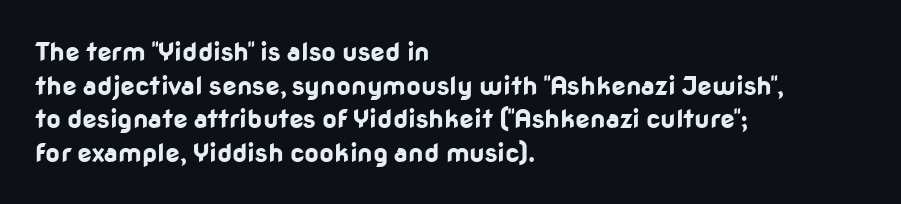
Regarding leading, the lines here are spaced in the standard way. Nothing unusual about the tracking: characters are spaced as the font intends. Clear beneath every line of the passage. The compositor pushed each line to the left boundary. Ascenders rise straight up at ninety degrees. The font is running at its bold setting.
